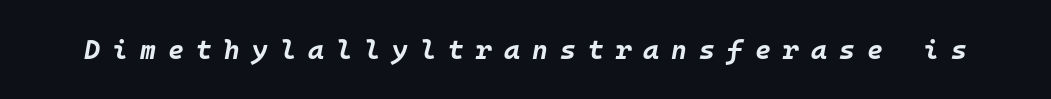
The image shows 27 px bold type, italic (leaning right); set unusually wide letter spacing (+0.45 em), not underlined.
